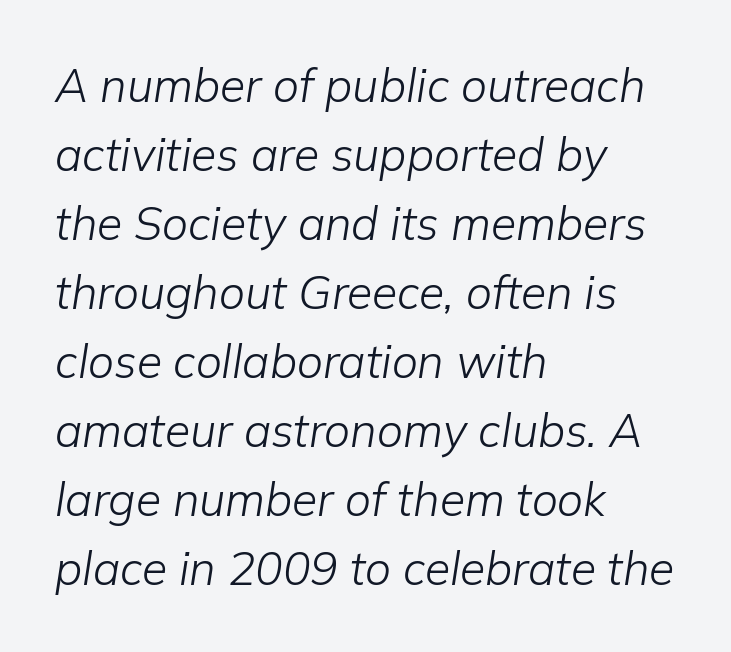
Q: Is the text bold? A: No.
Q: Is the text italic (slanted)? A: Yes, it leans right by about 9 degrees.
Q: Is the text underlined? A: No.
Q: How is the paragraph aligned? A: Left-aligned.
Q: Is the spacing between letters normal or unusually wide? A: Normal.
Q: Is the spacing between lines tight, normal or loose? A: Normal.
Q: Width (condensed, normal, or wide)? A: Normal.
Q: Stroke contrast? A: Low.
Q: x-height? A: Medium.
Q: Monospaced? A: No.
